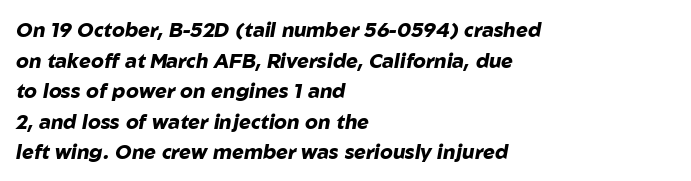
Q: Is the text bold? A: Yes.
Q: Is the text italic (slanted)? A: Yes, it leans right by about 10 degrees.
Q: Is the text underlined? A: No.
Q: How is the paragraph aligned? A: Left-aligned.
Q: Is the spacing between letters normal or unusually wide? A: Normal.
Q: Is the spacing between lines tight, normal or loose? A: Normal.
